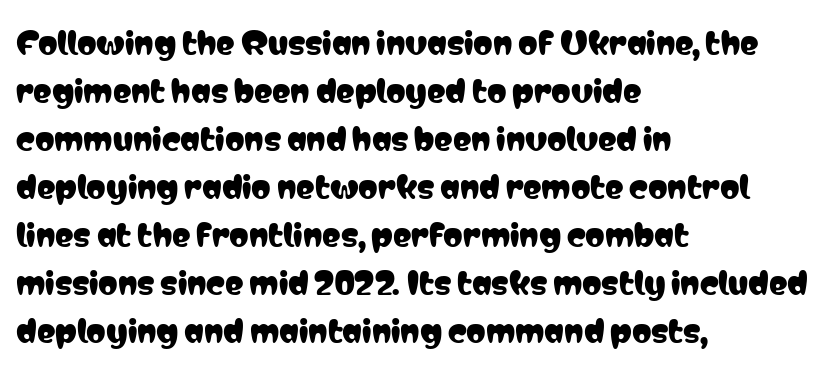
{"serif": "no", "italic": "no", "width": "condensed", "stroke_contrast": "low", "x_height": "medium", "monospaced": "no", "underline": "no", "align": "left", "line_spacing": "normal", "line_spacing_ratio": 1.55, "letter_spacing": "normal", "letter_spacing_em": 0.0, "glyph_px": 31}
